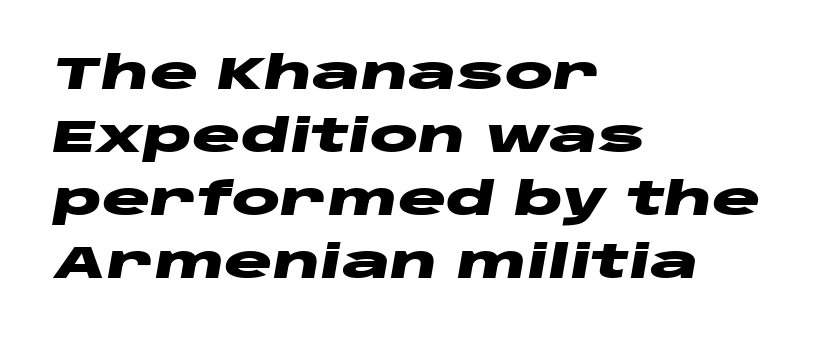
The image shows 45 px heavy, wide type, italic (leaning right); set left-aligned, normal line spacing (1.4x), normal letter spacing, not underlined; low stroke contrast and a large x-height.
